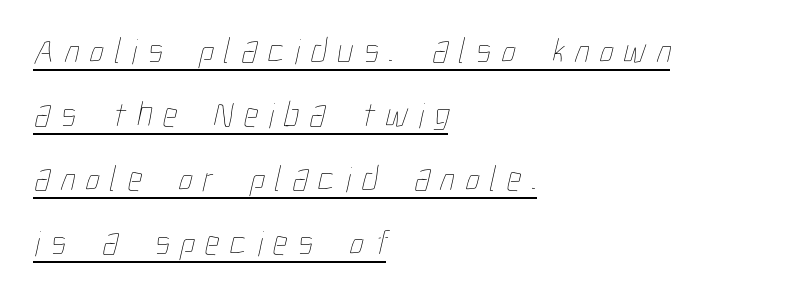
On a weight scale, this lands at 450 or below. This sample has the flowing, uneven cadence of proportional lettering. Is there an underline? Yes — a line sits under the letters. Horizontal alignment here is leftward, the default for most running prose.
